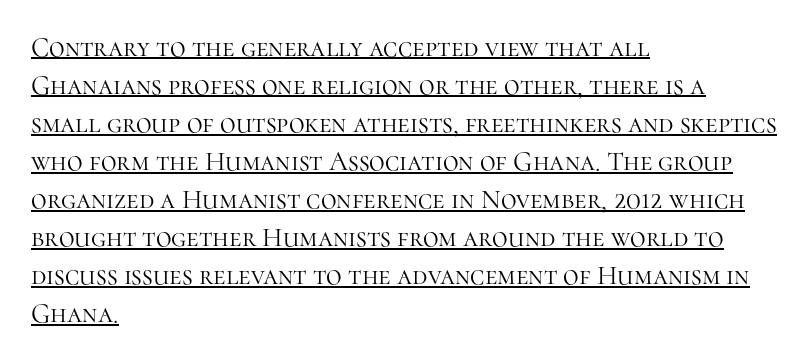
If you drew a ruler down the left edge, every line would touch it. A typesetter would call this zero additional tracking. The passage shown is not bold in any degree. Caption: lettering with a line underneath. Does the leading feel generous? No, just average. Do the letters lean? They stand straight.
